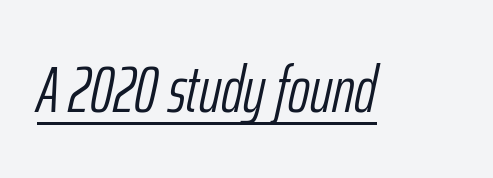
{"italic": "yes", "lean": "right", "slant_degrees": 12, "bold": "no", "weight": "light", "width": "condensed", "stroke_contrast": "low", "x_height": "medium", "monospaced": "no", "underline": "yes", "letter_spacing": "normal", "letter_spacing_em": 0.0, "glyph_px": 66}
